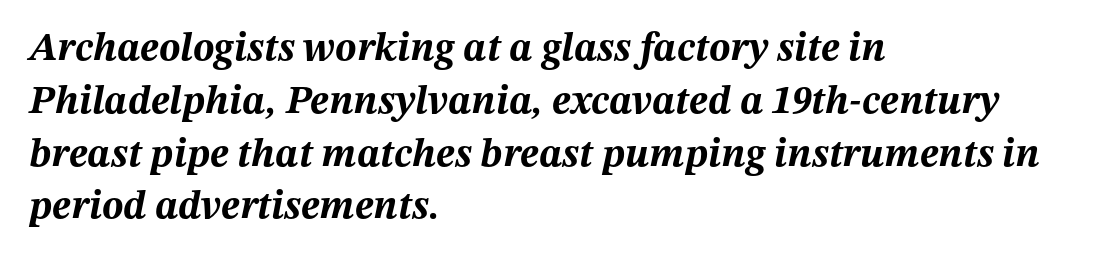
{"italic": "yes", "lean": "right", "slant_degrees": 12, "bold": "yes", "weight": "bold", "width": "normal", "stroke_contrast": "medium", "x_height": "medium", "monospaced": "no", "underline": "no", "align": "left", "line_spacing": "normal", "line_spacing_ratio": 1.32, "letter_spacing": "normal", "letter_spacing_em": 0.0, "glyph_px": 40}
